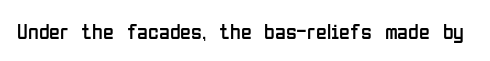
The image shows 22 px text type, upright; set normal letter spacing, not underlined.
